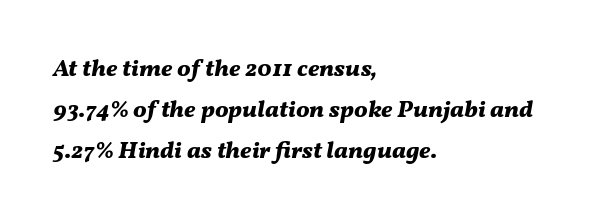
Q: Is the text bold? A: Yes.
Q: Is the text italic (slanted)? A: Yes, it leans right by about 11 degrees.
Q: Is the text underlined? A: No.
Q: How is the paragraph aligned? A: Left-aligned.
Q: Is the spacing between letters normal or unusually wide? A: Normal.
Q: Is the spacing between lines tight, normal or loose? A: Normal.
